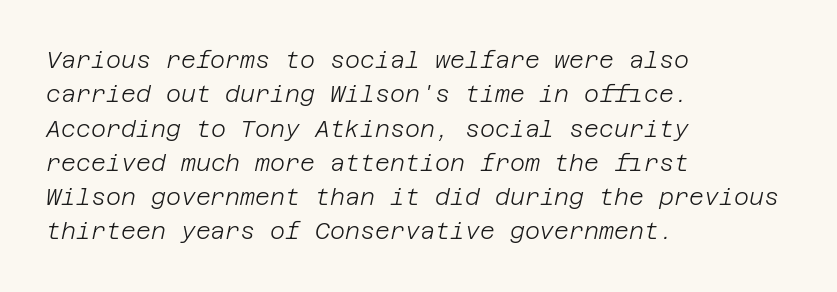
The image shows 23 px text type, italic (leaning right); set left-aligned, normal line spacing (1.49x), normal letter spacing, not underlined.
